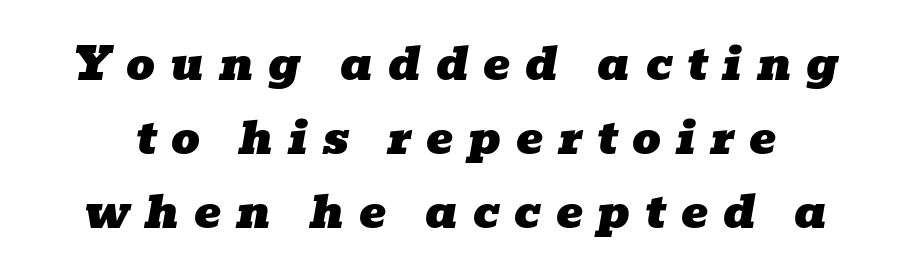
Q: Is the text italic (slanted)? A: Yes, it leans right by about 10 degrees.
Q: Is the typeface a serif or a sans-serif typeface? A: Serif.
Q: Is the text underlined? A: No.
Q: Is the spacing between letters normal or unusually wide? A: Unusually wide.
Q: Is the spacing between lines tight, normal or loose? A: Normal.
Q: Width (condensed, normal, or wide)? A: Wide.
Q: Stroke contrast? A: Low.
Q: x-height? A: Medium.
Q: Monospaced? A: No.
